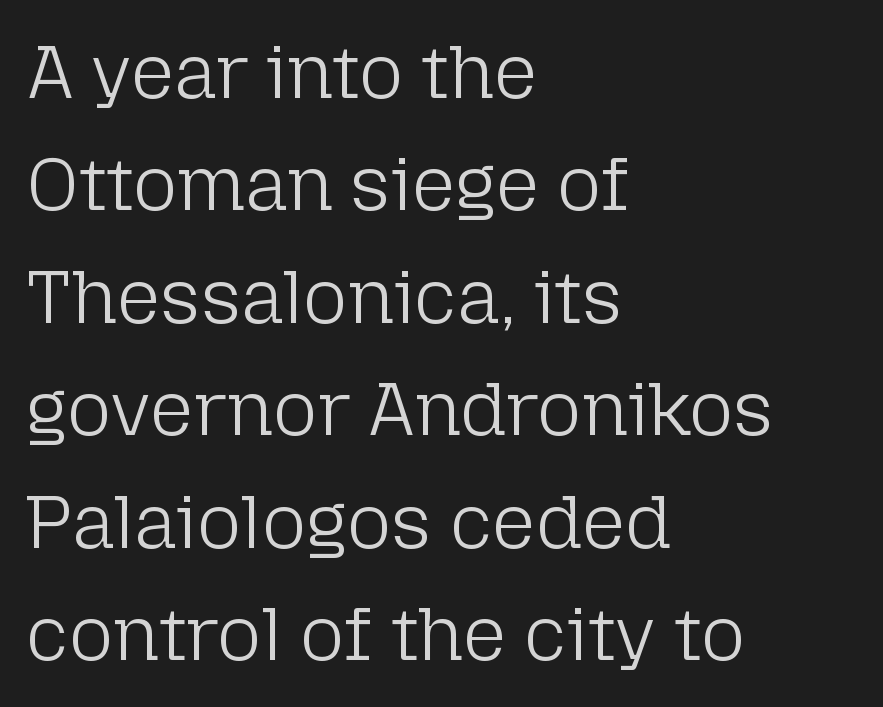
Line beginnings align vertically; line endings do not. In terms of leading, this rendering sits right in the middle. Is the letter spacing exaggerated? No — it looks like the ordinary default. A quiet, ordinary-to-light weight characterises the typeface. The rendering uses natural spacing where letterforms have individual widths. Letterform terminals end flat and unadorned throughout the passage.
